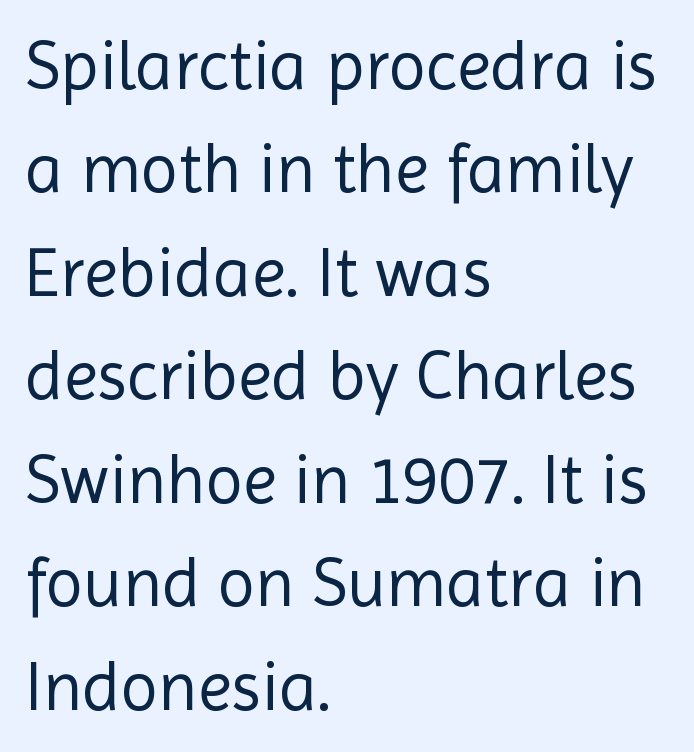
The image shows 69 px regular-weight sans-serif type, upright; set left-aligned, normal line spacing (1.5x), normal letter spacing, not underlined; a medium x-height.
